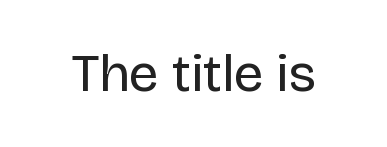
Nobody drew a line under any word here. Typographically, this falls in the sans-serif category. The characters are drawn with everyday or finer stroke widths. The face used here is rendered with its standard letterfit. Varying glyph widths throughout — classic text-font behaviour. Italic: no, the glyphs are upright roman.
